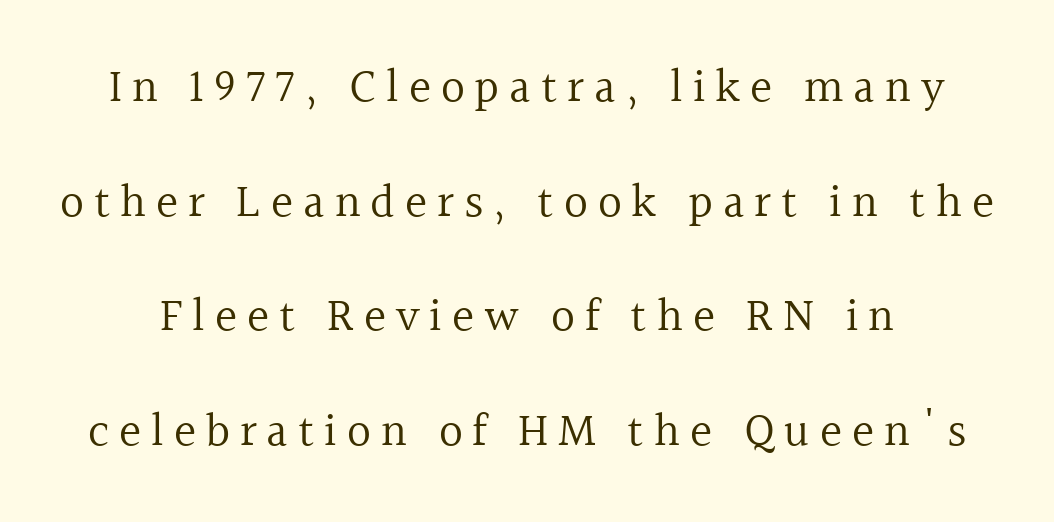
{"serif": "yes", "italic": "no", "bold": "no", "weight": "regular", "width": "normal", "x_height": "medium", "monospaced": "no", "underline": "no", "line_spacing": "loose", "line_spacing_ratio": 2.44, "letter_spacing": "wide", "letter_spacing_em": 0.21, "glyph_px": 47}
